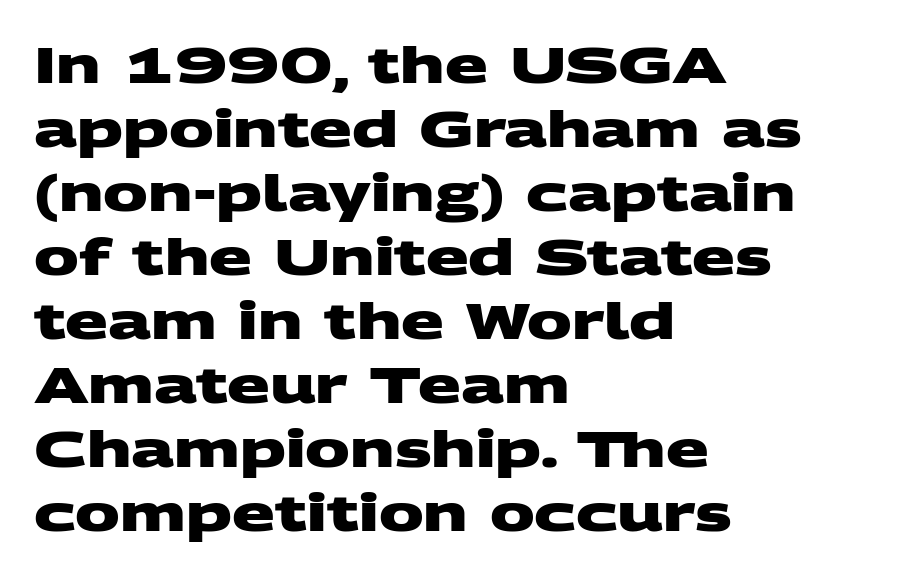
The image shows 50 px heavy, wide sans-serif type; set left-aligned, normal line spacing (1.28x), normal letter spacing, not underlined; medium stroke contrast and a large x-height.
